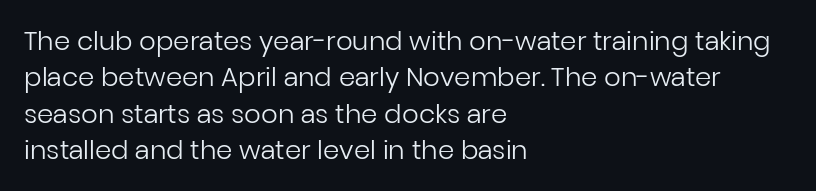
Q: Is the text bold? A: No.
Q: Is the text italic (slanted)? A: No, it is upright.
Q: Is the text underlined? A: No.
Q: How is the paragraph aligned? A: Left-aligned.
Q: Is the spacing between letters normal or unusually wide? A: Normal.
Q: Is the spacing between lines tight, normal or loose? A: Normal.
